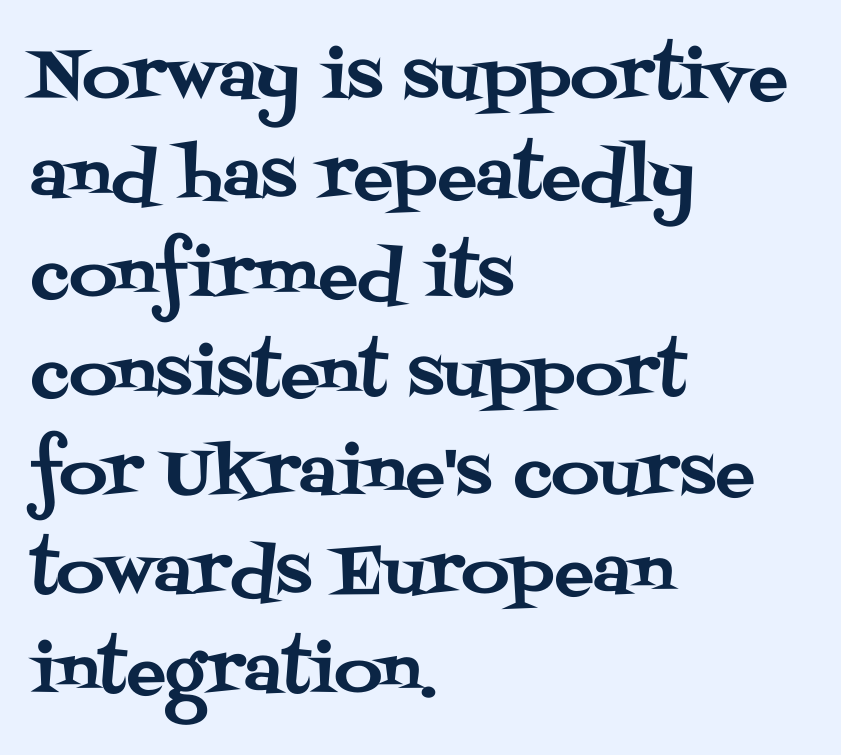
The image shows 66 px serif type, upright; set left-aligned, normal line spacing (1.5x), normal letter spacing, not underlined; medium stroke contrast and a large x-height.
